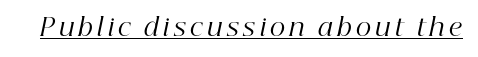
Q: Is the text bold? A: No.
Q: Is the text italic (slanted)? A: Yes, it leans right by about 12 degrees.
Q: Is the text underlined? A: Yes.
